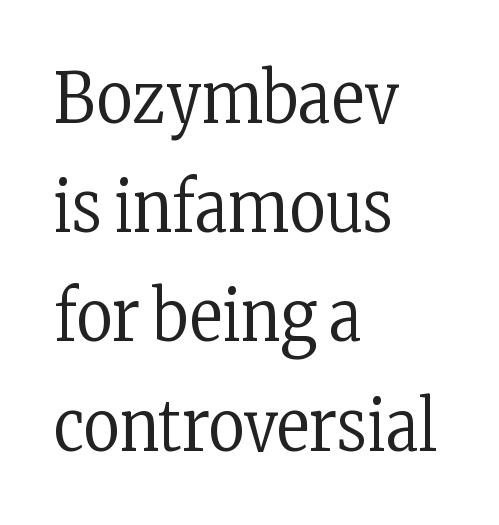
The words here are not underlined. Summary of vertical rhythm: regular, with standard interline spacing. No italicization has been applied; the sample stays upright. Compared with a centered layout, this one pins lines to the left instead.
